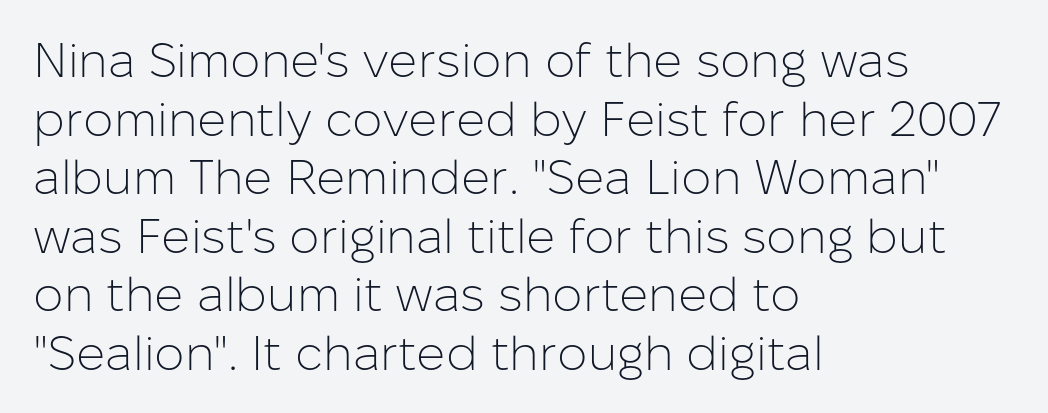
{"serif": "no", "italic": "no", "bold": "no", "weight": "light", "width": "normal", "stroke_contrast": "low", "x_height": "medium", "monospaced": "no", "underline": "no", "align": "left", "line_spacing_ratio": 1.22, "letter_spacing": "normal", "letter_spacing_em": 0.0, "glyph_px": 48}
